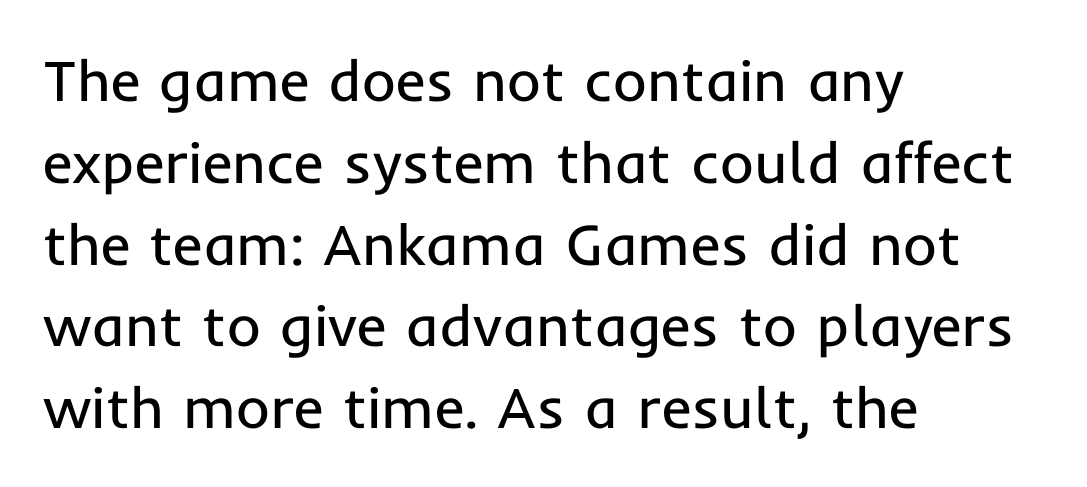
{"serif": "no", "italic": "no", "bold": "no", "weight": "regular", "width": "normal", "stroke_contrast": "low", "x_height": "medium", "monospaced": "no", "underline": "no", "align": "left", "line_spacing": "normal", "line_spacing_ratio": 1.41, "letter_spacing": "normal", "letter_spacing_em": 0.0, "glyph_px": 58}
